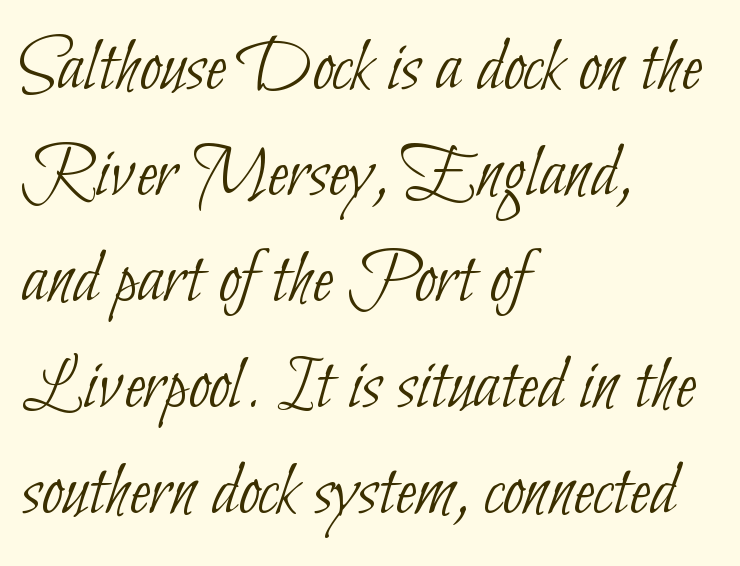
The image shows 78 px thin, condensed sans-serif type; set left-aligned, normal line spacing (1.36x), normal letter spacing, not underlined; low stroke contrast and a small x-height.
